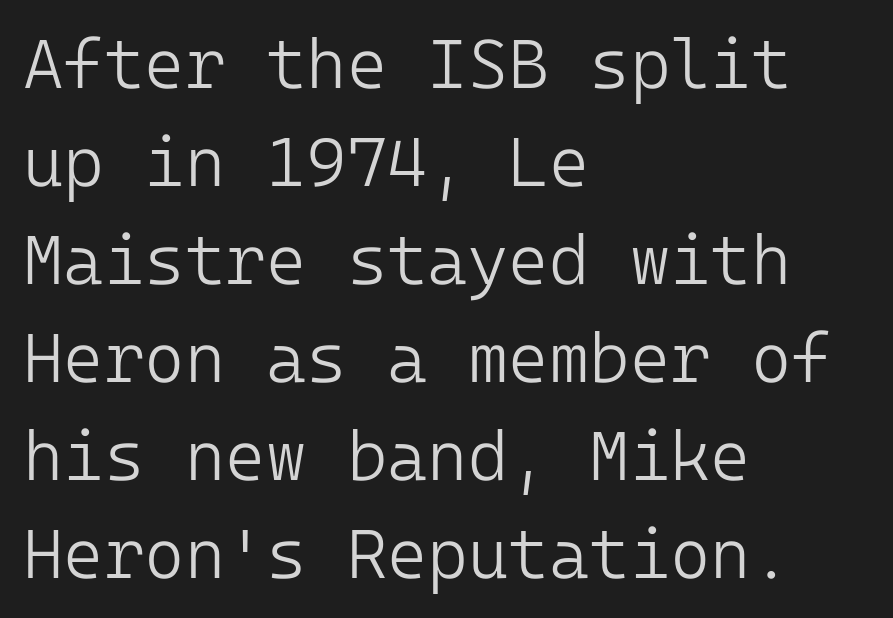
Q: Is the text bold? A: No.
Q: Is the text italic (slanted)? A: No, it is upright.
Q: Is the typeface a serif or a sans-serif typeface? A: Sans-serif.
Q: Is the text underlined? A: No.
Q: How is the paragraph aligned? A: Left-aligned.
Q: Is the spacing between letters normal or unusually wide? A: Normal.
Q: Is the spacing between lines tight, normal or loose? A: Normal.
Q: Width (condensed, normal, or wide)? A: Normal.
Q: Stroke contrast? A: Low.
Q: x-height? A: Medium.
